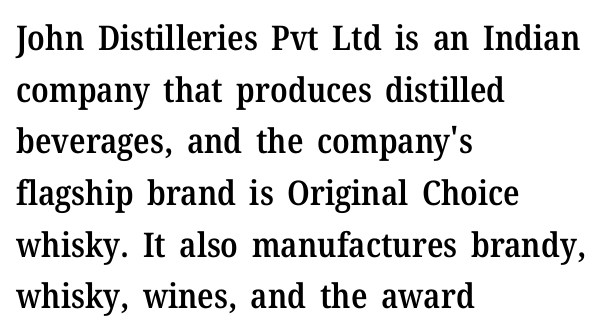
Typographic density is moderately raised because the face is semibold. In terms of letterform style, serifs are clearly present. Proportional: the letters do not fall into vertical columns. If you drew a line through each stem, it would be perfectly vertical.
